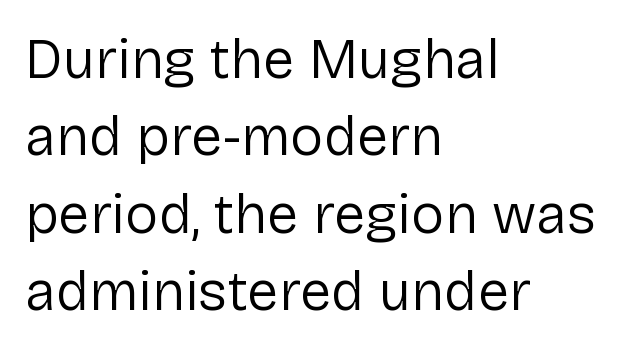
Varying glyph widths throughout — classic text-font behaviour. The font is comparable to plain body text, perhaps lighter. These lines stack with their left ends in a neat column. Just letters on the line, the space beneath them empty. The rows are spaced the way most documents space them.
